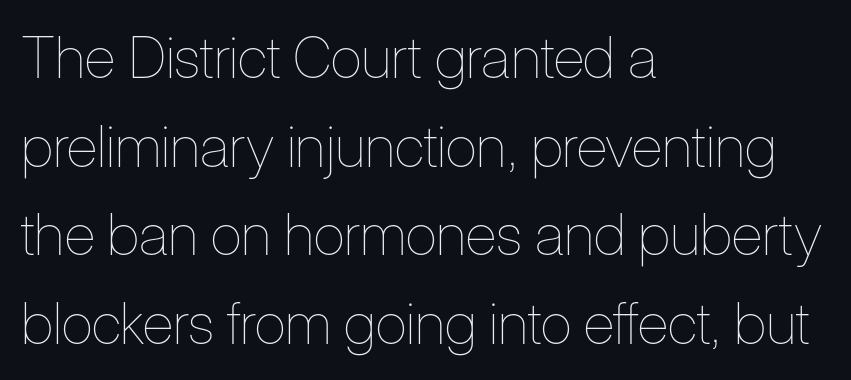
Q: Is the text bold? A: No.
Q: Is the text italic (slanted)? A: No, it is upright.
Q: Is the text underlined? A: No.
Q: How is the paragraph aligned? A: Left-aligned.
Q: Is the spacing between letters normal or unusually wide? A: Normal.
Q: Is the spacing between lines tight, normal or loose? A: Normal.
Q: Width (condensed, normal, or wide)? A: Condensed.
Q: Stroke contrast? A: Low.
Q: x-height? A: Medium.
Q: Monospaced? A: No.
